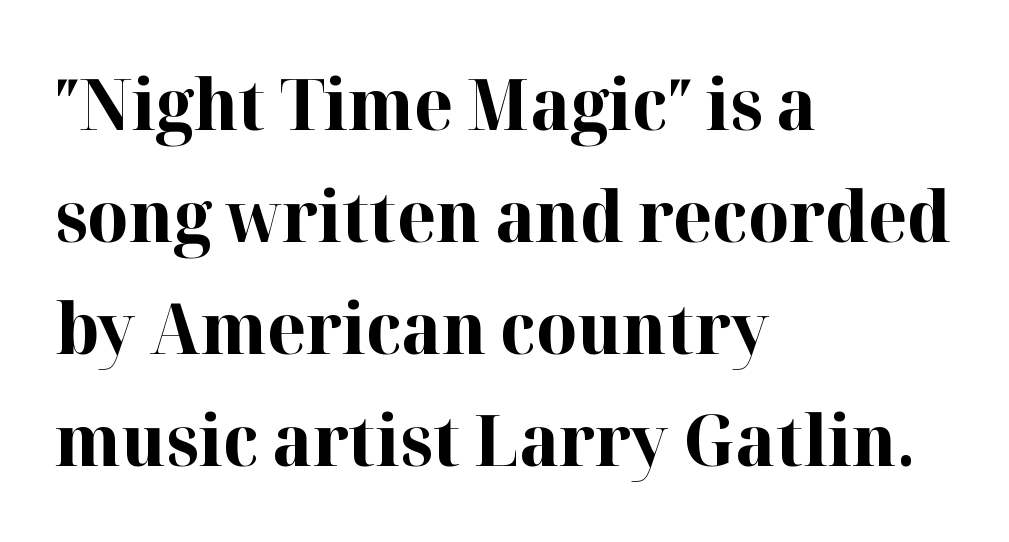
Q: Is the text bold? A: Yes.
Q: Is the text italic (slanted)? A: No, it is upright.
Q: Is the typeface a serif or a sans-serif typeface? A: Serif.
Q: Is the text underlined? A: No.
Q: How is the paragraph aligned? A: Left-aligned.
Q: Is the spacing between letters normal or unusually wide? A: Normal.
Q: Is the spacing between lines tight, normal or loose? A: Normal.
Q: Width (condensed, normal, or wide)? A: Normal.
Q: Stroke contrast? A: High.
Q: x-height? A: Medium.
Q: Monospaced? A: No.
